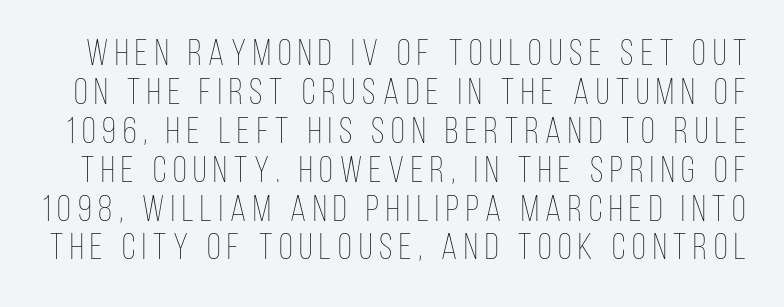
Q: Is the text bold? A: No.
Q: Is the text italic (slanted)? A: No, it is upright.
Q: Is the text underlined? A: No.
Q: Is the spacing between lines tight, normal or loose? A: Tight.
Q: Width (condensed, normal, or wide)? A: Condensed.
Q: Stroke contrast? A: Low.
Q: x-height? A: Large.
Q: Monospaced? A: No.
